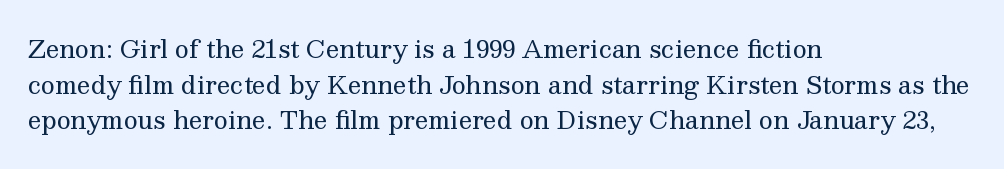
{"italic": "no", "bold": "no", "underline": "no", "align": "left", "line_spacing": "normal", "line_spacing_ratio": 1.48, "letter_spacing": "normal", "letter_spacing_em": 0.0, "glyph_px": 24}
